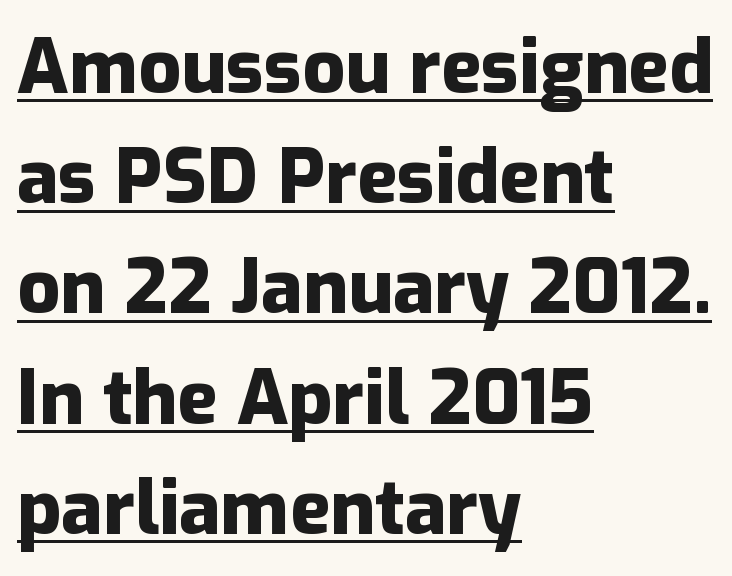
The image shows 75 px heavy sans-serif type, upright; set left-aligned, normal line spacing (1.47x), normal letter spacing, underlined; low stroke contrast and a medium x-height.
